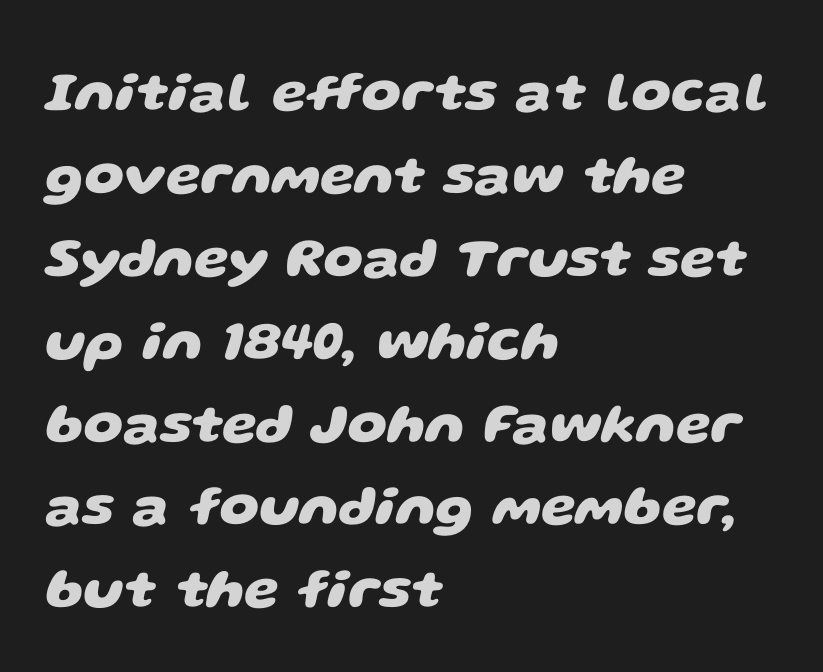
The image shows 56 px heavy, wide sans-serif type; set left-aligned, normal line spacing (1.48x), normal letter spacing, not underlined; low stroke contrast and a large x-height.
